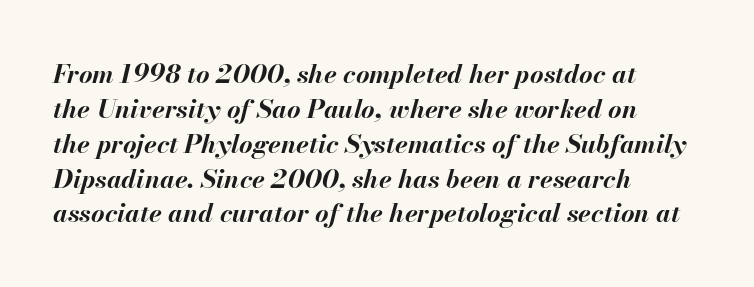
Descenders hang freely into open space. Is there much room between lines? A standard amount, neither cramped nor airy. This rendering uses left alignment, leaving the right contour irregular. Slanted lettering throughout.
